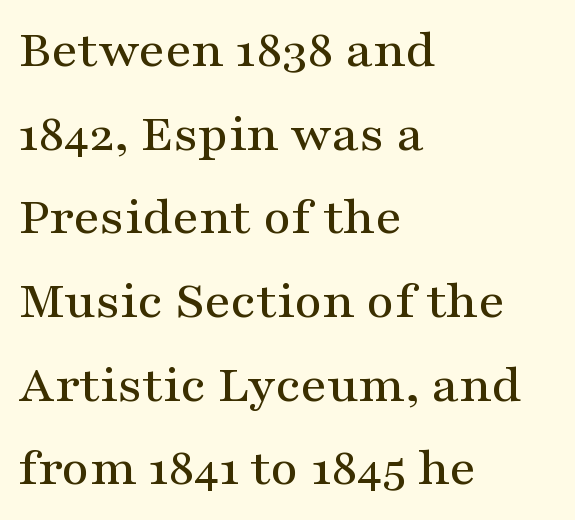
Q: Is the text italic (slanted)? A: No, it is upright.
Q: Is the typeface a serif or a sans-serif typeface? A: Serif.
Q: Is the text underlined? A: No.
Q: How is the paragraph aligned? A: Left-aligned.
Q: Is the spacing between letters normal or unusually wide? A: Normal.
Q: Is the spacing between lines tight, normal or loose? A: Normal.
Q: Width (condensed, normal, or wide)? A: Wide.
Q: Stroke contrast? A: Medium.
Q: x-height? A: Medium.
Q: Monospaced? A: No.
